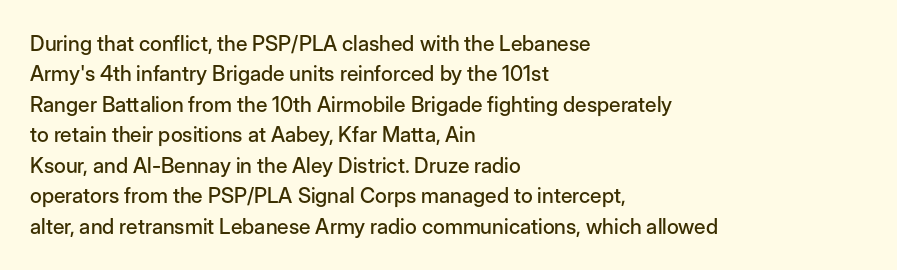
The image shows 21 px text type, upright; set left-aligned, normal line spacing (1.45x), normal letter spacing, not underlined.
